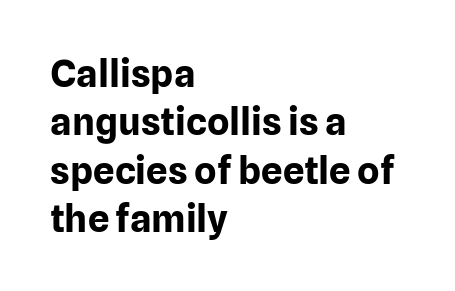
You could not count columns in this text — the font is proportionally spaced. The face used here has the dense, thick strokes of a bold. The letters carry no serifs — their stems end cleanly without finishing strokes. Only glyphs here, with clear space below each row.
